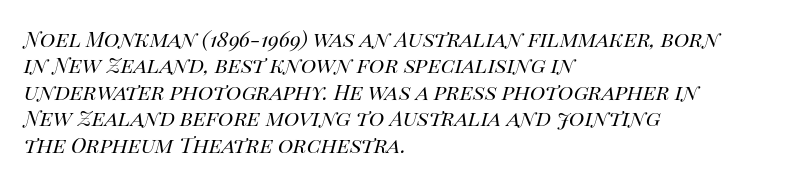
The font is comparable to plain body text, perhaps lighter. Lines of text with bare space underneath. It's the slanting kind of type. The type is set solid horizontally, with unmodified tracking. The rendering uses a moderate line-height, typical for paragraphs. Alignment: flush left.
